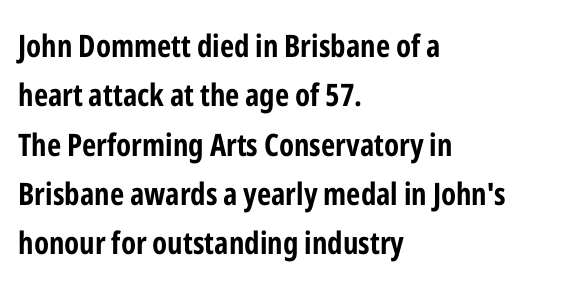
The face used here is a sans, in the tradition of grotesques and geometrics. In terms of weight, the rendering is a true, heavy bold. Check under the words: just untouched page. A roman cut, with each character standing at attention.
